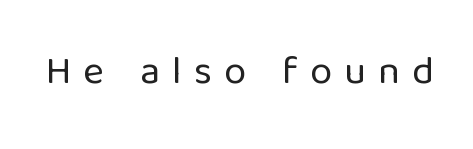
The image shows 40 px regular-weight sans-serif type, upright; set unusually wide letter spacing (+0.3 em), not underlined; low stroke contrast and a medium x-height.
